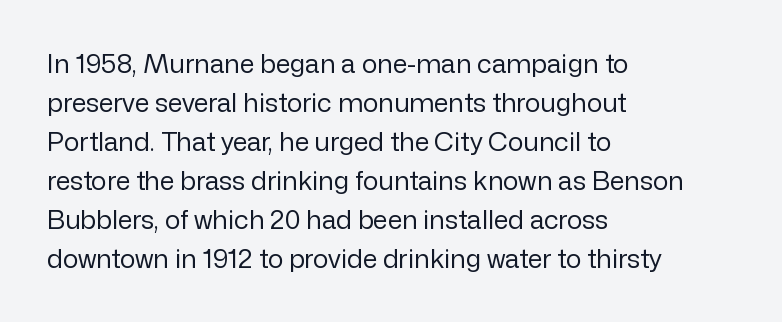
The image shows 26 px text type, upright; set left-aligned, normal line spacing (1.5x), normal letter spacing, not underlined.
